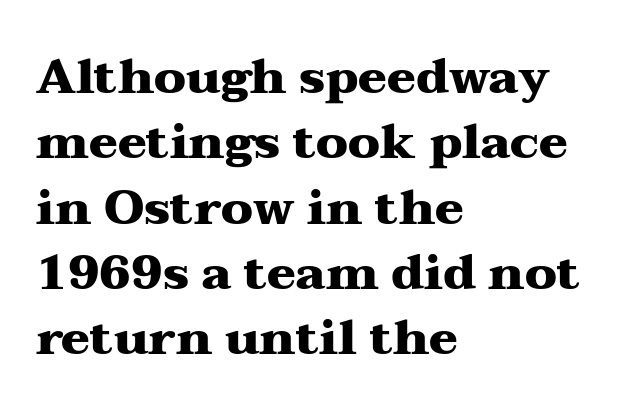
The image shows 48 px heavy, wide serif type, upright; set left-aligned, normal line spacing (1.36x), normal letter spacing, not underlined; medium stroke contrast and a medium x-height.
